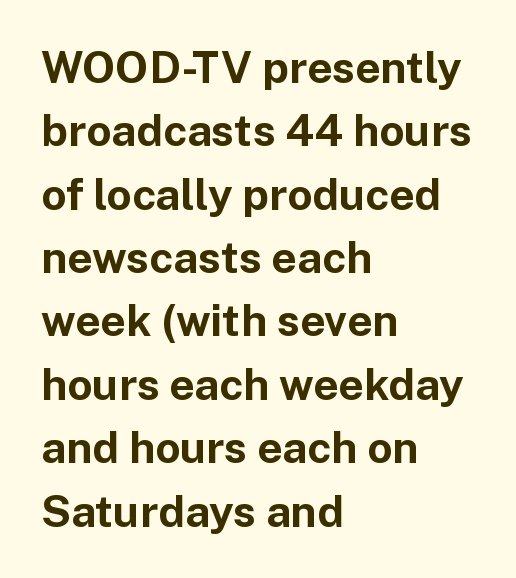
Q: Is the text bold? A: Yes.
Q: Is the text italic (slanted)? A: No, it is upright.
Q: Is the typeface a serif or a sans-serif typeface? A: Sans-serif.
Q: Is the text underlined? A: No.
Q: How is the paragraph aligned? A: Left-aligned.
Q: Is the spacing between letters normal or unusually wide? A: Normal.
Q: Is the spacing between lines tight, normal or loose? A: Normal.
Q: Width (condensed, normal, or wide)? A: Normal.
Q: Stroke contrast? A: Low.
Q: x-height? A: Medium.
Q: Monospaced? A: No.
